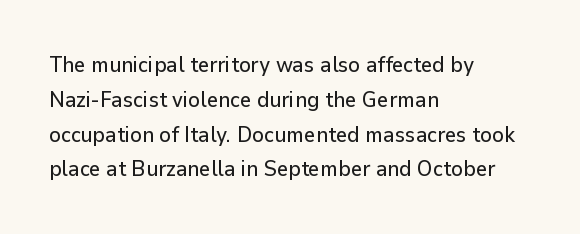
{"italic": "no", "underline": "no", "align": "left", "line_spacing": "normal", "line_spacing_ratio": 1.58, "letter_spacing": "normal", "letter_spacing_em": 0.0, "glyph_px": 22}
